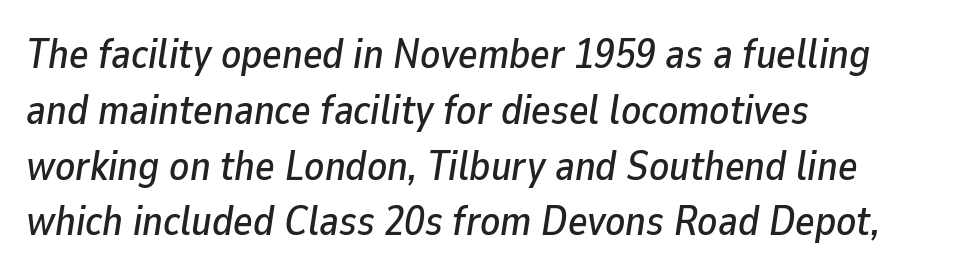
Q: Is the text italic (slanted)? A: Yes, it leans right by about 9 degrees.
Q: Is the text underlined? A: No.
Q: How is the paragraph aligned? A: Left-aligned.
Q: Is the spacing between letters normal or unusually wide? A: Normal.
Q: Is the spacing between lines tight, normal or loose? A: Normal.
Q: Width (condensed, normal, or wide)? A: Normal.
Q: Stroke contrast? A: Low.
Q: x-height? A: Medium.
Q: Monospaced? A: No.
